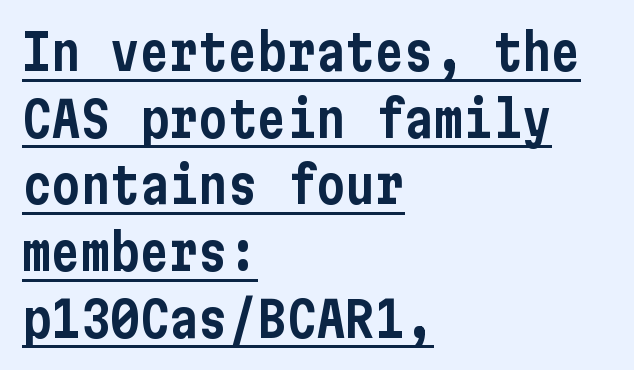
Q: Is the text italic (slanted)? A: No, it is upright.
Q: Is the typeface a serif or a sans-serif typeface? A: Sans-serif.
Q: Is the text underlined? A: Yes.
Q: How is the paragraph aligned? A: Left-aligned.
Q: Is the spacing between letters normal or unusually wide? A: Normal.
Q: Is the spacing between lines tight, normal or loose? A: Normal.
Q: Width (condensed, normal, or wide)? A: Condensed.
Q: Stroke contrast? A: Low.
Q: x-height? A: Medium.
